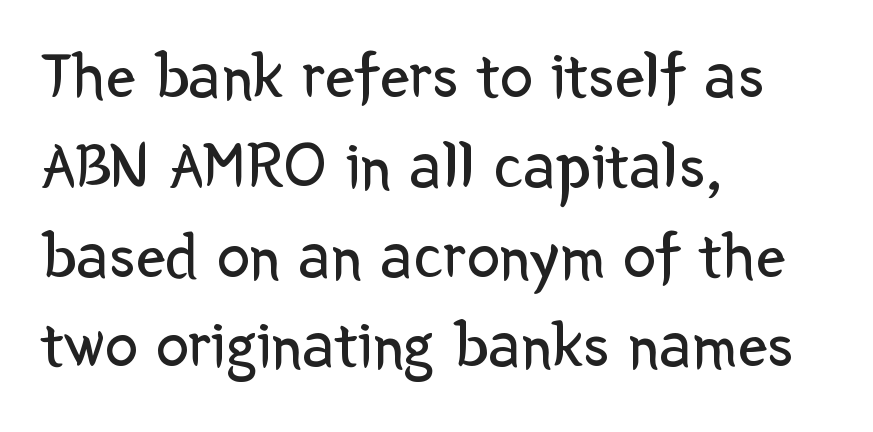
Q: Is the text bold? A: No.
Q: Is the text italic (slanted)? A: No, it is upright.
Q: Is the typeface a serif or a sans-serif typeface? A: Sans-serif.
Q: Is the text underlined? A: No.
Q: How is the paragraph aligned? A: Left-aligned.
Q: Is the spacing between letters normal or unusually wide? A: Normal.
Q: Is the spacing between lines tight, normal or loose? A: Normal.
Q: Width (condensed, normal, or wide)? A: Normal.
Q: Stroke contrast? A: Low.
Q: x-height? A: Medium.
Q: Monospaced? A: No.
